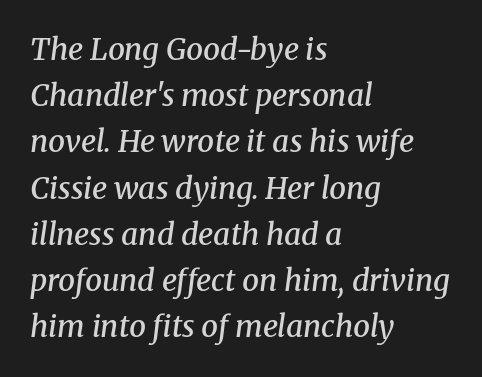
Q: Is the text bold? A: Semi-bold.
Q: Is the text italic (slanted)? A: Yes, it leans right by about 8 degrees.
Q: Is the typeface a serif or a sans-serif typeface? A: Serif.
Q: Is the text underlined? A: No.
Q: How is the paragraph aligned? A: Left-aligned.
Q: Is the spacing between letters normal or unusually wide? A: Normal.
Q: Is the spacing between lines tight, normal or loose? A: Normal.
Q: Width (condensed, normal, or wide)? A: Normal.
Q: Stroke contrast? A: Medium.
Q: x-height? A: Medium.
Q: Monospaced? A: No.
